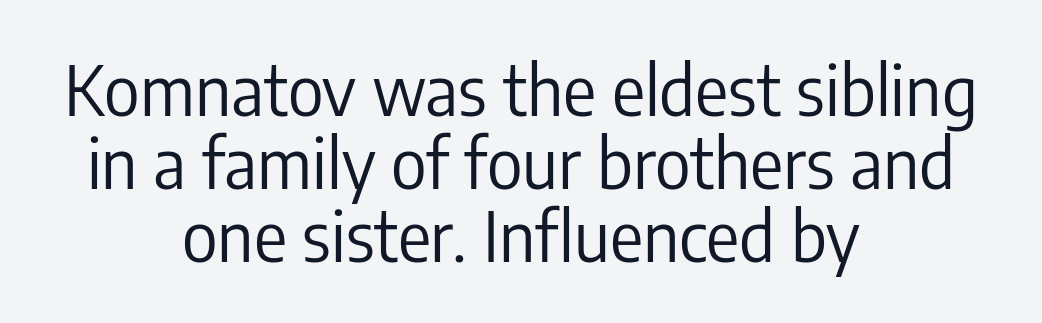
The gaps between neighbouring characters are ordinary and unremarkable. Do the letters lean? They stand straight. The text block is weighted toward neither margin, spreading evenly from the middle. Weight: in the light-to-regular range. The passage shown is typed in a proportional face where columns would drift.
